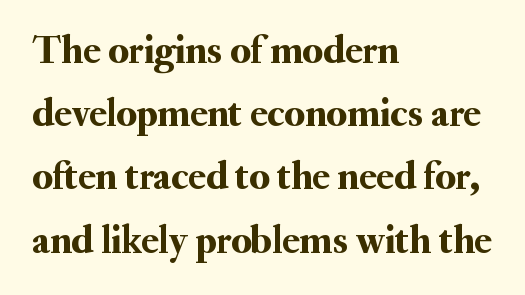
{"serif": "yes", "italic": "no", "width": "normal", "stroke_contrast": "medium", "x_height": "small", "monospaced": "no", "underline": "no", "align": "left", "line_spacing": "normal", "line_spacing_ratio": 1.58, "letter_spacing": "normal", "letter_spacing_em": 0.0, "glyph_px": 40}
